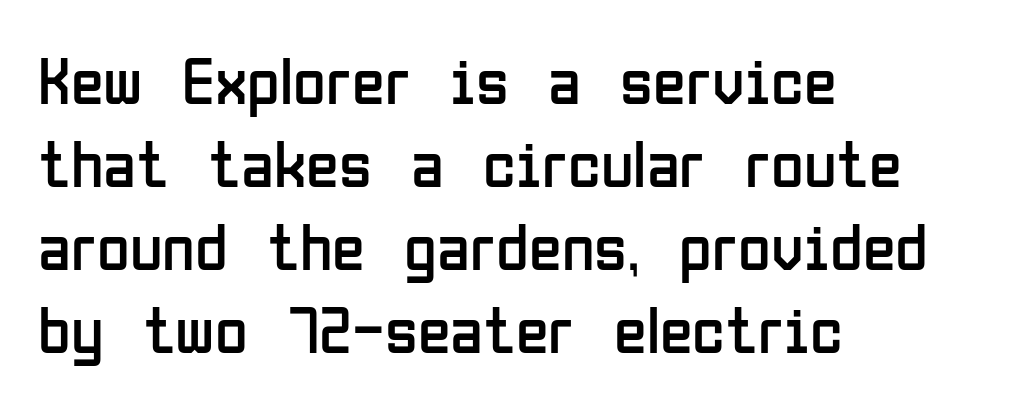
The image shows 67 px regular-weight, condensed sans-serif type, upright; set left-aligned, line spacing 1.24x, normal letter spacing, not underlined; low stroke contrast and a medium x-height.
